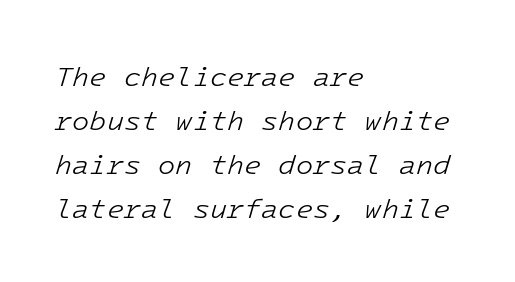
Q: Is the text bold? A: No.
Q: Is the text italic (slanted)? A: Yes, it leans right by about 16 degrees.
Q: Is the text underlined? A: No.
Q: How is the paragraph aligned? A: Left-aligned.
Q: Is the spacing between letters normal or unusually wide? A: Normal.
Q: Is the spacing between lines tight, normal or loose? A: Normal.
Q: Width (condensed, normal, or wide)? A: Normal.
Q: Stroke contrast? A: Low.
Q: x-height? A: Medium.
